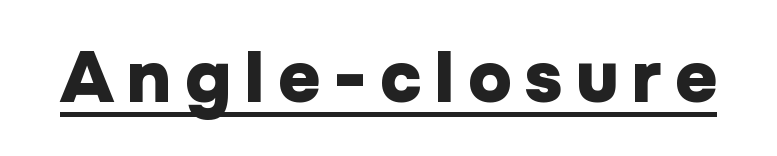
Chunky letters — that's bold for sure. Does the lettering tilt? It doesn't — this is upright. Looks like someone drew a line under every word here. Classification — sans serif. Think of a printed novel: that variable character pitch is what you see here.
